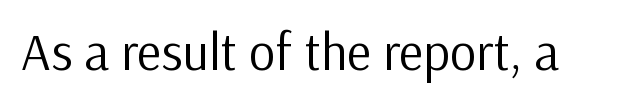
The image shows 52 px regular-weight sans-serif type, upright; set normal letter spacing, not underlined; low stroke contrast and a medium x-height.
